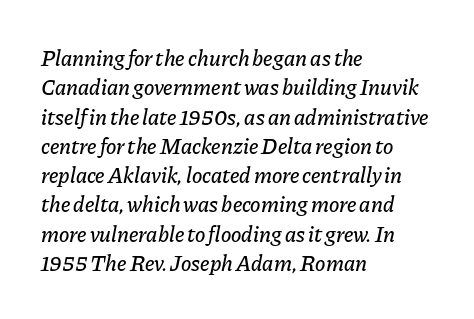
Q: Is the text italic (slanted)? A: Yes, it leans right by about 11 degrees.
Q: Is the text underlined? A: No.
Q: How is the paragraph aligned? A: Left-aligned.
Q: Is the spacing between letters normal or unusually wide? A: Normal.
Q: Is the spacing between lines tight, normal or loose? A: Normal.
